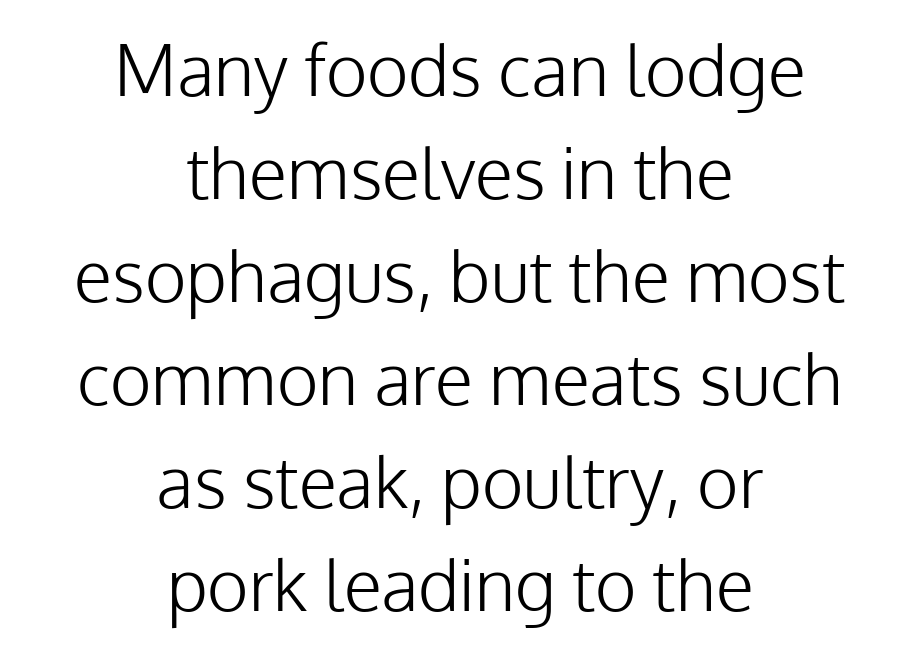
Glyph-to-glyph distance matches everyday printed text. Nope, not italic — everything's standing straight. Vertically, the passage feels balanced, rows spaced as you'd expect. Caption: face not bold, strokes unweighted.
